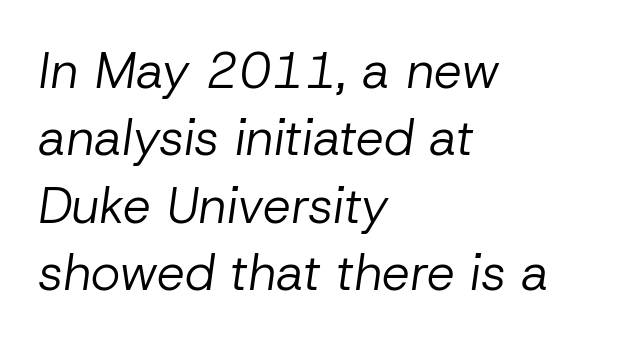
The image shows 50 px regular-weight type, italic (leaning right); set left-aligned, normal line spacing (1.35x), normal letter spacing, not underlined; low stroke contrast and a medium x-height.
